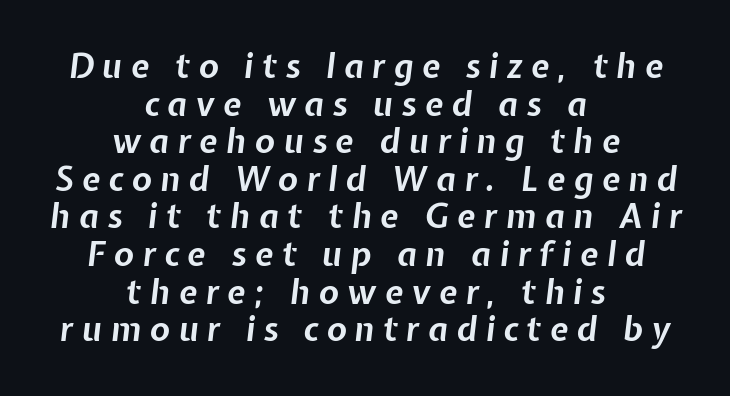
{"italic": "yes", "lean": "right", "slant_degrees": 7, "bold": "yes", "weight": "bold", "width": "normal", "stroke_contrast": "low", "x_height": "medium", "monospaced": "no", "underline": "no", "align": "center", "line_spacing": "tight", "line_spacing_ratio": 1.14, "letter_spacing": "wide", "letter_spacing_em": 0.26, "glyph_px": 33}
